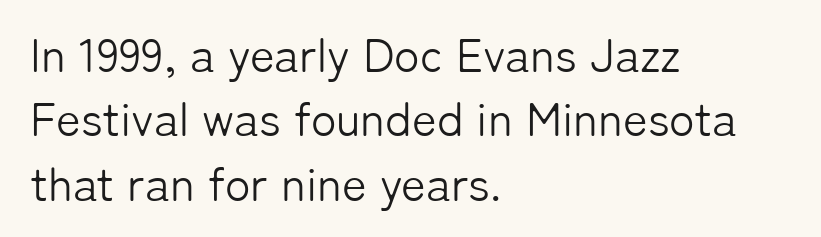
Q: Is the text bold? A: No.
Q: Is the text italic (slanted)? A: No, it is upright.
Q: Is the typeface a serif or a sans-serif typeface? A: Sans-serif.
Q: Is the text underlined? A: No.
Q: How is the paragraph aligned? A: Left-aligned.
Q: Is the spacing between letters normal or unusually wide? A: Normal.
Q: Is the spacing between lines tight, normal or loose? A: Normal.
Q: Width (condensed, normal, or wide)? A: Normal.
Q: Stroke contrast? A: Low.
Q: x-height? A: Medium.
Q: Monospaced? A: No.
